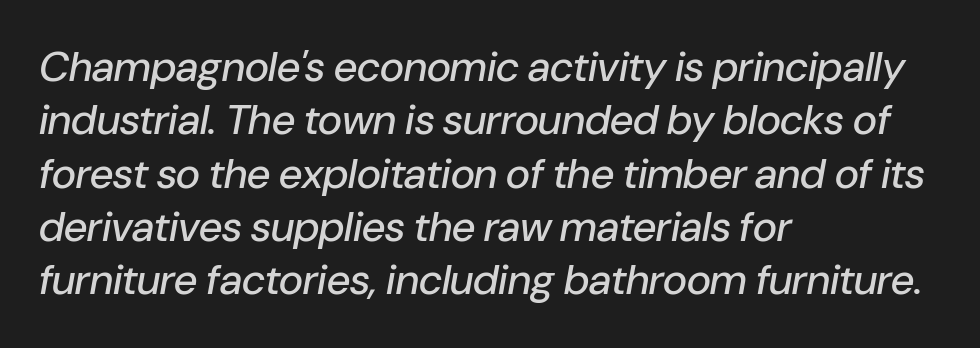
{"italic": "yes", "lean": "right", "slant_degrees": 10, "width": "normal", "stroke_contrast": "low", "x_height": "medium", "monospaced": "no", "underline": "no", "align": "left", "line_spacing": "normal", "line_spacing_ratio": 1.27, "letter_spacing": "normal", "letter_spacing_em": 0.0, "glyph_px": 42}
